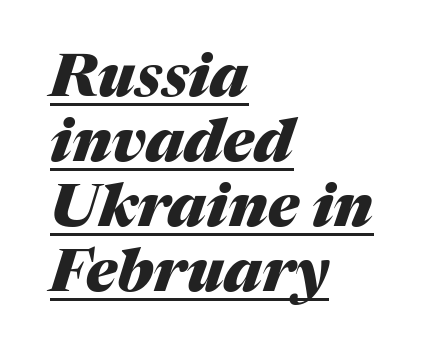
The image shows 59 px heavy type, italic (leaning right); set left-aligned, tight line spacing (1.1x), normal letter spacing, underlined; medium stroke contrast and a medium x-height.
